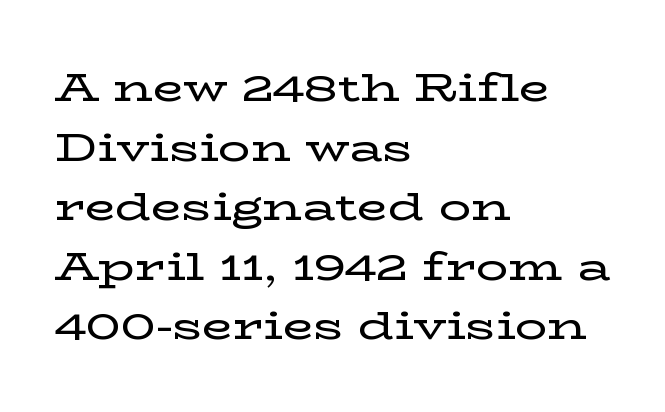
{"serif": "yes", "italic": "no", "width": "wide", "stroke_contrast": "low", "x_height": "medium", "monospaced": "no", "underline": "no", "align": "left", "line_spacing": "normal", "line_spacing_ratio": 1.49, "letter_spacing": "normal", "letter_spacing_em": 0.0, "glyph_px": 40}
